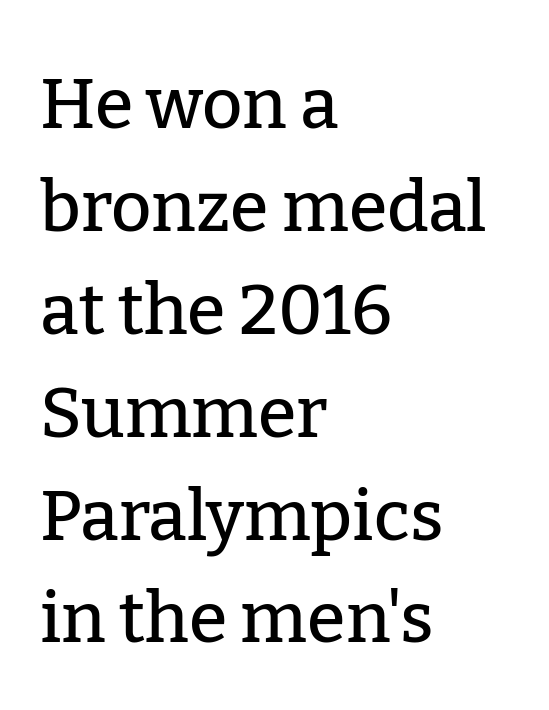
The image shows 70 px serif type, upright; set left-aligned, normal line spacing (1.47x), normal letter spacing, not underlined; low stroke contrast and a medium x-height.
